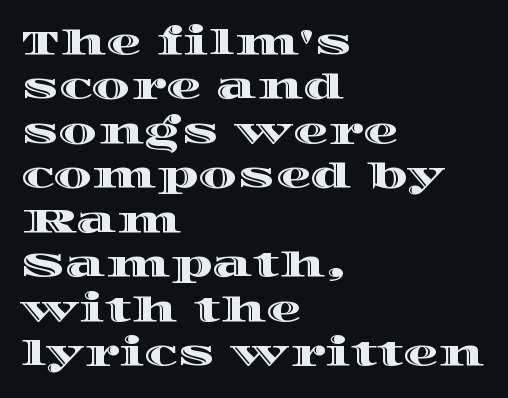
Q: Is the text italic (slanted)? A: No, it is upright.
Q: Is the text underlined? A: No.
Q: How is the paragraph aligned? A: Left-aligned.
Q: Is the spacing between letters normal or unusually wide? A: Normal.
Q: Is the spacing between lines tight, normal or loose? A: Normal.
Q: Width (condensed, normal, or wide)? A: Wide.
Q: x-height? A: Large.
Q: Monospaced? A: No.
